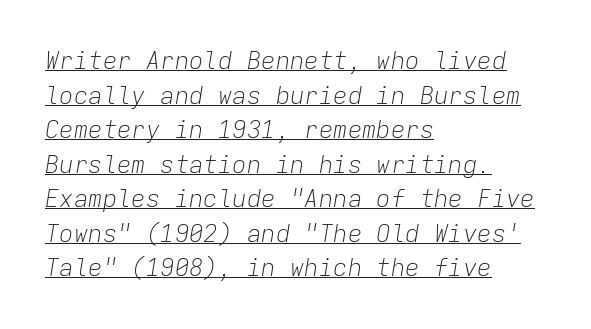
The lettering is marked with a stroke running underneath it. Is this a heavy cut? Hardly; it is regular or lighter. The text block is weighted toward the left margin, trailing off unevenly rightward. The rendering uses a moderate line-height, typical for paragraphs. Look at the tracking — it's just the regular setting, nothing added. Looking at the ascenders, they clearly lean.
